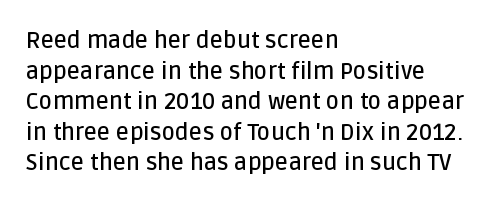
Is there any slant? The stems are plumb. The leading is moderate, giving the passage an even texture. A bit beefed up — I'd call it semibold rather than bold. No word sits above an underline. Characters follow at the spacing the type designer built in. Compared with a centered layout, this one pins lines to the left instead.
